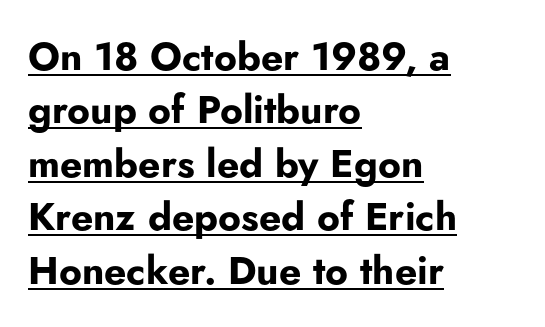
The font family rendered here belongs to the sans-serif group. Underlined type. Every character sits straight up, as roman type does. Left-aligned paragraph, ragged on the right. If you measured baseline to baseline, you'd find a middling distance. I'd describe the lettering as bold — thick and assertive.
